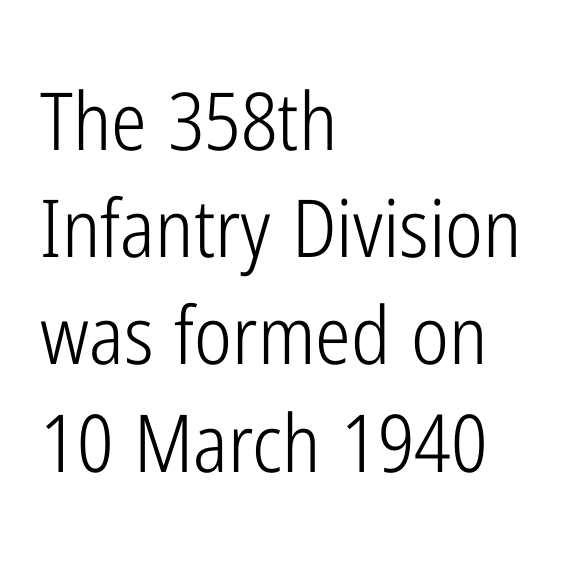
Q: Is the text bold? A: No.
Q: Is the text italic (slanted)? A: No, it is upright.
Q: Is the typeface a serif or a sans-serif typeface? A: Sans-serif.
Q: Is the text underlined? A: No.
Q: How is the paragraph aligned? A: Left-aligned.
Q: Is the spacing between letters normal or unusually wide? A: Normal.
Q: Is the spacing between lines tight, normal or loose? A: Normal.
Q: Width (condensed, normal, or wide)? A: Condensed.
Q: Stroke contrast? A: Low.
Q: x-height? A: Medium.
Q: Monospaced? A: No.
